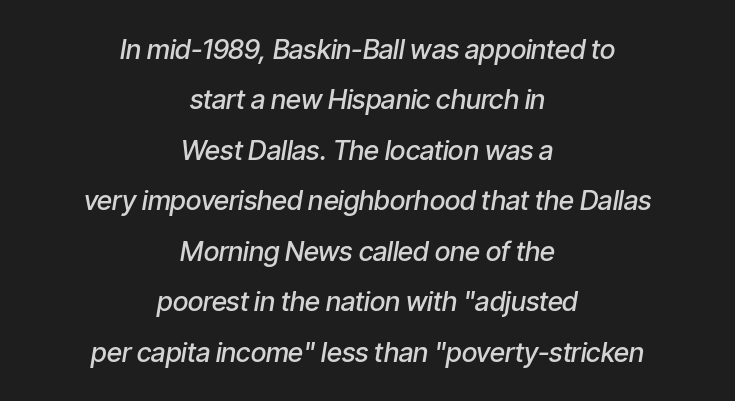
The image shows 27 px text type, italic (leaning right); set centered, line spacing 1.87x, normal letter spacing, not underlined.
